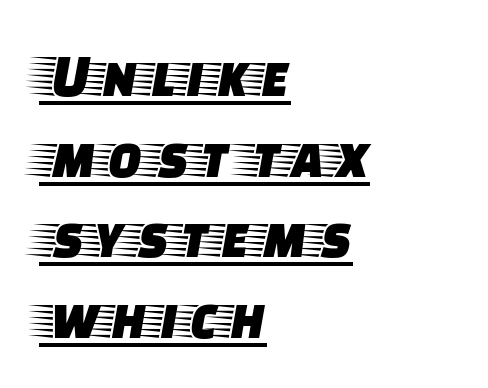
{"serif": "yes", "width": "wide", "stroke_contrast": "low", "x_height": "large", "monospaced": "no", "underline": "yes", "align": "left", "line_spacing": "normal", "line_spacing_ratio": 1.28, "letter_spacing": "normal", "letter_spacing_em": 0.0, "glyph_px": 63}
